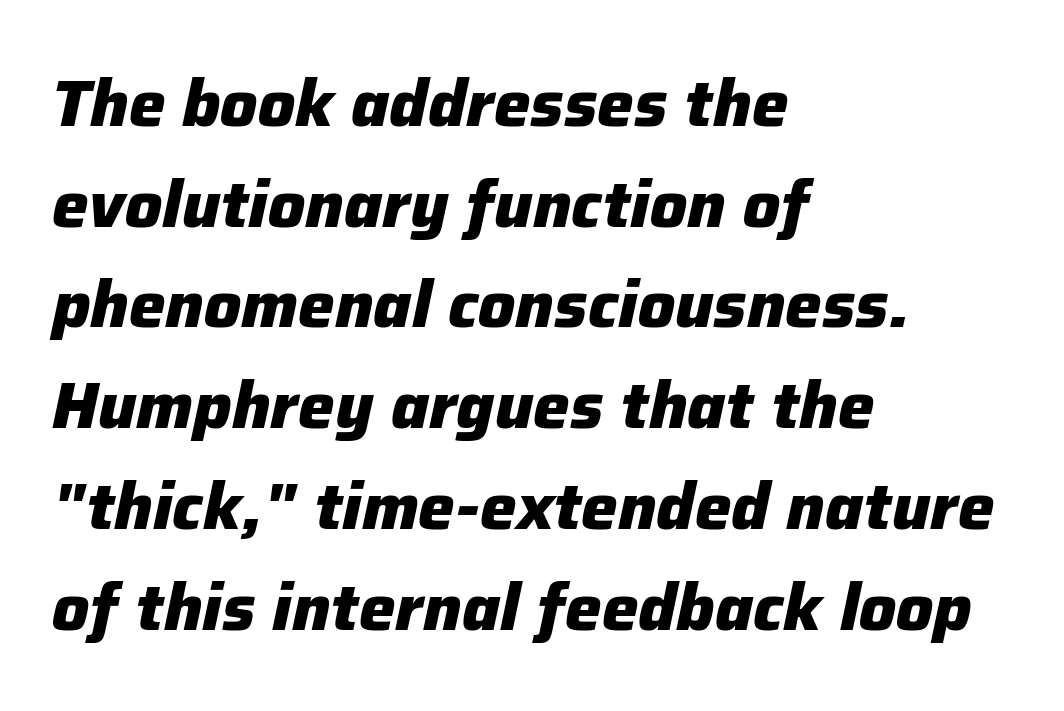
Q: Is the text bold? A: Yes.
Q: Is the text italic (slanted)? A: Yes, it leans right by about 12 degrees.
Q: Is the text underlined? A: No.
Q: How is the paragraph aligned? A: Left-aligned.
Q: Is the spacing between letters normal or unusually wide? A: Normal.
Q: Is the spacing between lines tight, normal or loose? A: Normal.
Q: Width (condensed, normal, or wide)? A: Normal.
Q: Stroke contrast? A: Low.
Q: x-height? A: Medium.
Q: Monospaced? A: No.
